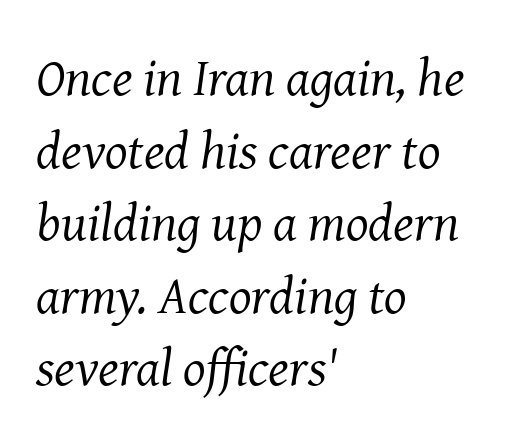
The image shows 53 px regular-weight serif type, italic (leaning right); set left-aligned, normal line spacing (1.37x), normal letter spacing, not underlined; medium stroke contrast and a medium x-height.
